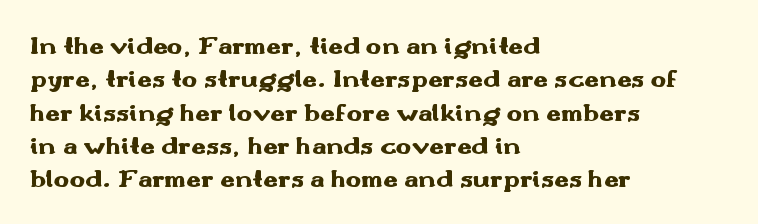
Q: Is the text bold? A: Yes.
Q: Is the text italic (slanted)? A: No, it is upright.
Q: Is the text underlined? A: No.
Q: How is the paragraph aligned? A: Left-aligned.
Q: Is the spacing between letters normal or unusually wide? A: Normal.
Q: Is the spacing between lines tight, normal or loose? A: Normal.
